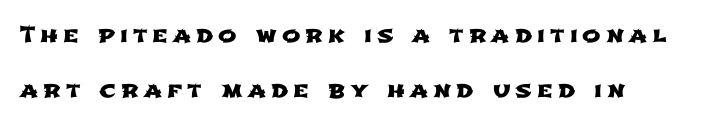
The image shows 22 px text type; set loose line spacing (2.49x), unusually wide letter spacing (+0.23 em), not underlined.
